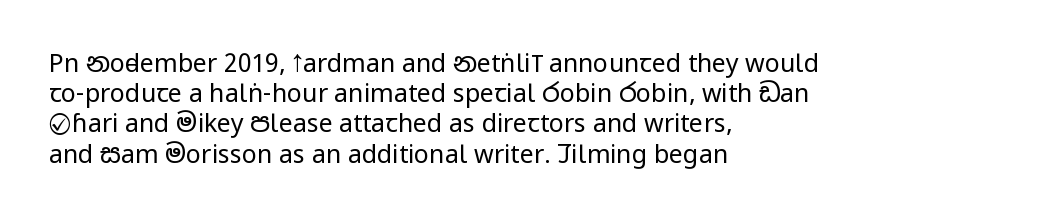
The image shows 25 px text type, upright; set left-aligned, line spacing 1.21x, normal letter spacing, not underlined.
